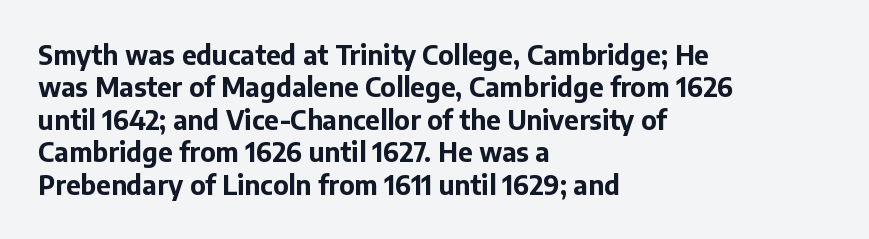
Q: Is the text bold? A: Yes.
Q: Is the text italic (slanted)? A: No, it is upright.
Q: Is the text underlined? A: No.
Q: How is the paragraph aligned? A: Left-aligned.
Q: Is the spacing between letters normal or unusually wide? A: Normal.
Q: Is the spacing between lines tight, normal or loose? A: Normal.
